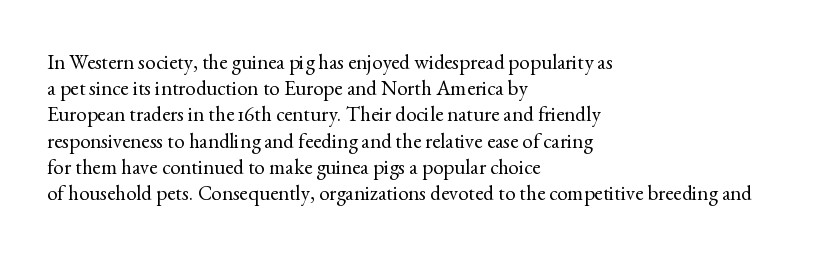
Does extra space separate the letters? No, they use regular spacing. Layout note: lines flush left. The area under the type is left untouched. This reads as an unemphasized weight, regular at the heaviest. This is roman type, the default non-slanted kind. Vertical spacing — default.
